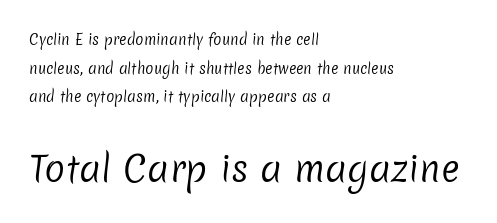
{"serif": "no", "bold": "no", "weight": "regular", "width": "normal", "stroke_contrast": "low", "x_height": "medium", "monospaced": "no", "underline": "no", "align": "left", "line_spacing": "loose", "line_spacing_ratio": 2.04, "letter_spacing": "normal", "letter_spacing_em": 0.0, "larger_block": "second", "size_ratio": 2.5, "glyph_px": 35}
